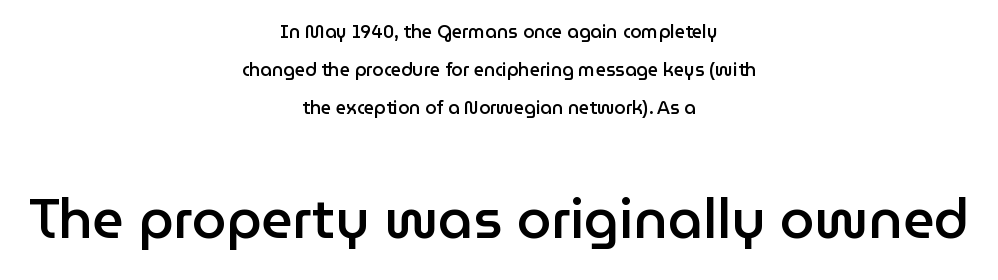
The words here are not underlined. This sample is center-justified, so both line endings float freely. The rendering uses natural spacing where letterforms have individual widths. This rendering employs a face without finishing strokes, i.e., a sans-serif. Baseline-to-baseline distance is far greater than the letter height. Top chunk: small. Bottom chunk: large.
